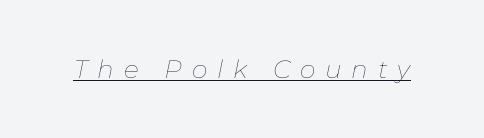
{"italic": "yes", "lean": "right", "slant_degrees": 11, "bold": "no", "underline": "yes", "letter_spacing": "wide", "letter_spacing_em": 0.39, "glyph_px": 25}
